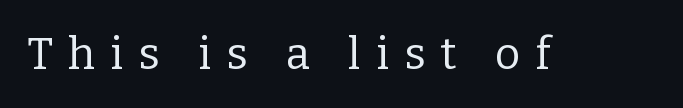
Weight: regular or lighter. The text was rendered using a seriffed face with decorative stroke endings. Think of a printed novel: that variable character pitch is what you see here. Unlike italic type, these characters show no tilt at all. The rendering inserts visible extra space after every character. A bare baseline throughout the passage.
